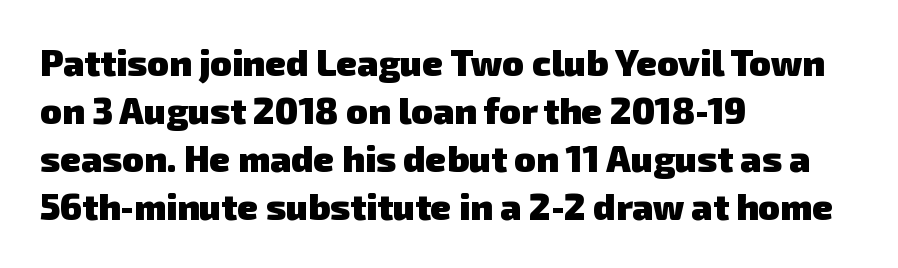
Typographically, this falls in the sans-serif category. Every letter is thick-stroked: bold, no question. This rendering leaves character spacing at its baseline value. The passage shown is typed in a proportional face where columns would drift. Line spacing here is normal.
